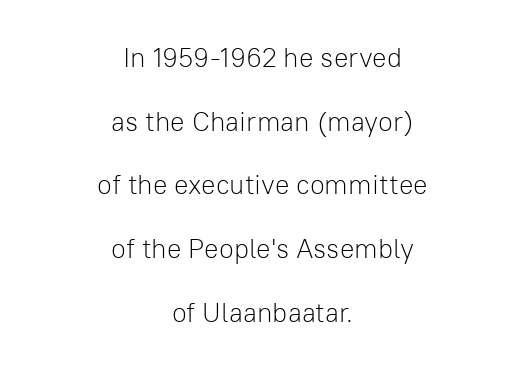
{"italic": "no", "bold": "no", "underline": "no", "align": "center", "line_spacing": "loose", "line_spacing_ratio": 2.36, "letter_spacing": "normal", "letter_spacing_em": 0.0, "glyph_px": 27}
